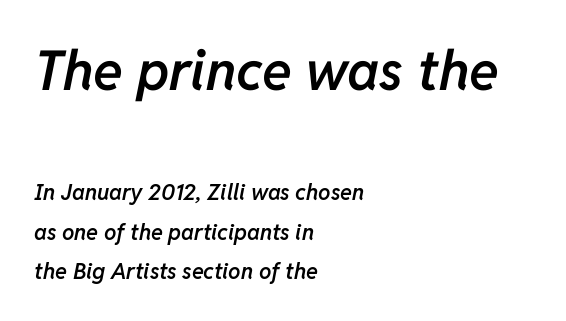
Looks like regular typesetting: each glyph gets only the width it needs. These two chunks differ in scale, with the top chunk taking the larger measure. Line beginnings align vertically; line endings do not. Rendered with sloped, italic letterforms.
